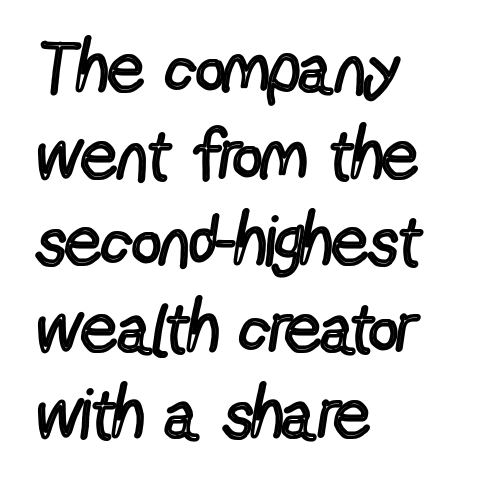
{"serif": "no", "bold": "no", "weight": "regular", "width": "condensed", "x_height": "medium", "monospaced": "no", "underline": "no", "align": "left", "line_spacing_ratio": 1.22, "letter_spacing": "normal", "letter_spacing_em": 0.0, "glyph_px": 71}
